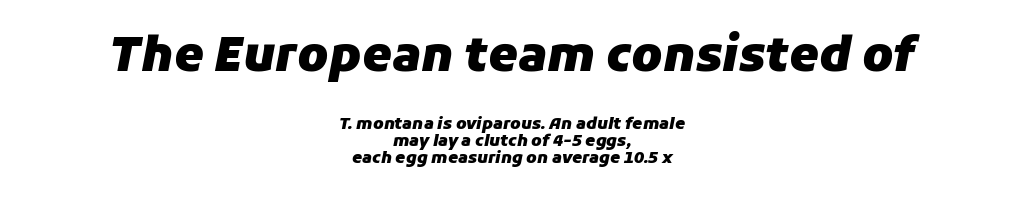
The image shows 47 px heavy type, italic (leaning right); set centered, tight line spacing (1.04x), normal letter spacing, not underlined; the first (top) block is 2.94x larger; low stroke contrast and a medium x-height.
